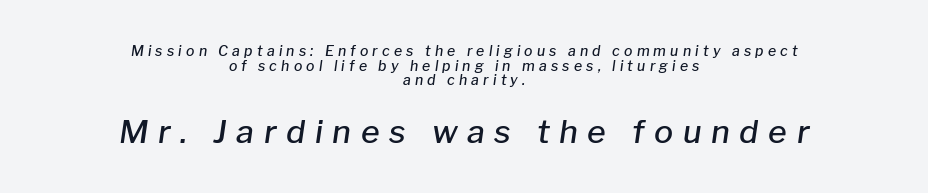
{"italic": "yes", "lean": "right", "slant_degrees": 8, "bold": "semi", "weight": "semibold", "width": "normal", "stroke_contrast": "low", "x_height": "medium", "monospaced": "no", "underline": "no", "align": "center", "line_spacing": "tight", "line_spacing_ratio": 1.05, "letter_spacing": "wide", "letter_spacing_em": 0.3, "larger_block": "second", "size_ratio": 2.29, "glyph_px": 32}
